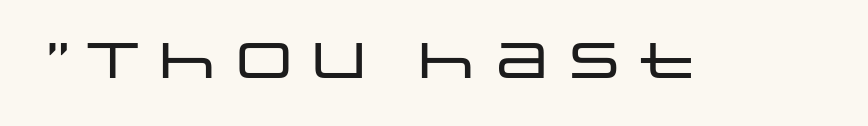
You could not count columns in this text — the font is proportionally spaced. In terms of letterform style, serifs are entirely absent. These lines were composed using upright roman letters. Students, note that the glyphs here touch the page at normal intervals.
